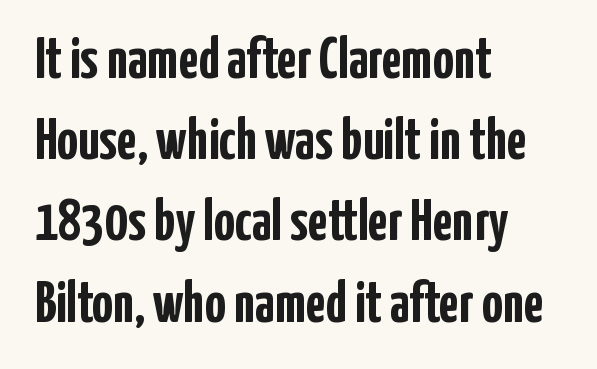
As a designer I'd log this as weight 700, bold. These lines are composed in type without serifs. The passage is arranged the way most books set body copy — flush left. The letters sit at their default tracking, neither squeezed nor spread. The lettering stays uniformly vertical, giving the passage a roman look. The space beneath each line is pristine and unruled.
